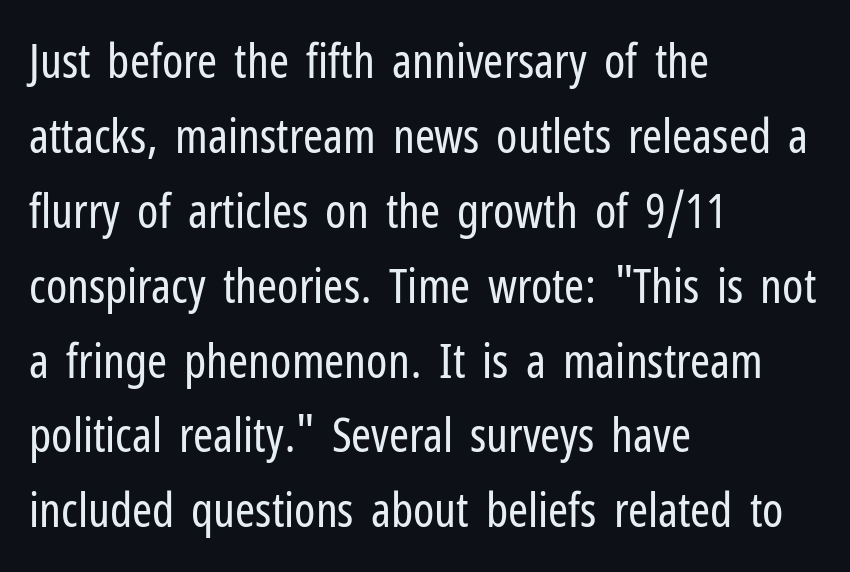
Heaviness? Minimal to ordinary, like unemphasized prose. Short note: letters normally spaced. Each new line begins a customary step beneath the previous one. Look at the bottom of the vertical strokes: they stop flat, with no serifs. Typeset ragged right — the left edge is the straight one. Think of a printed novel: that variable character pitch is what you see here.
